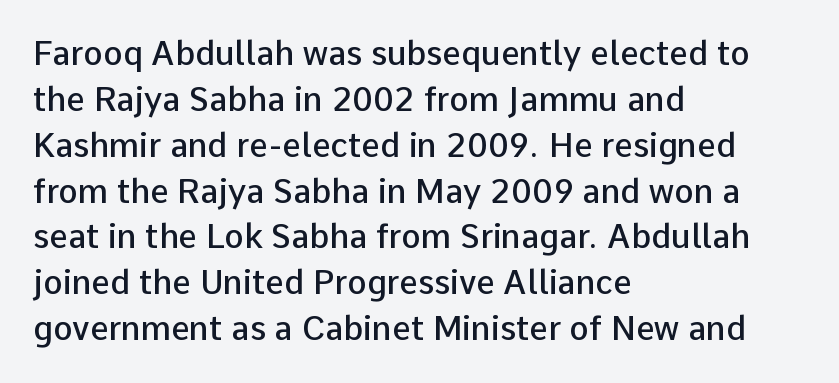
{"serif": "no", "italic": "no", "bold": "semi", "weight": "semibold", "width": "normal", "stroke_contrast": "low", "x_height": "medium", "monospaced": "no", "underline": "no", "align": "left", "line_spacing": "normal", "line_spacing_ratio": 1.39, "letter_spacing": "normal", "letter_spacing_em": 0.0, "glyph_px": 33}
